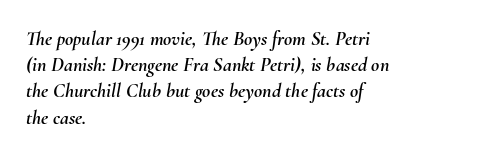
The designer left line spacing at the default. These lines stack with their left ends in a neat column. Observe the lean: these are italic letterforms. In terms of letterspacing, this is plain default setting.
